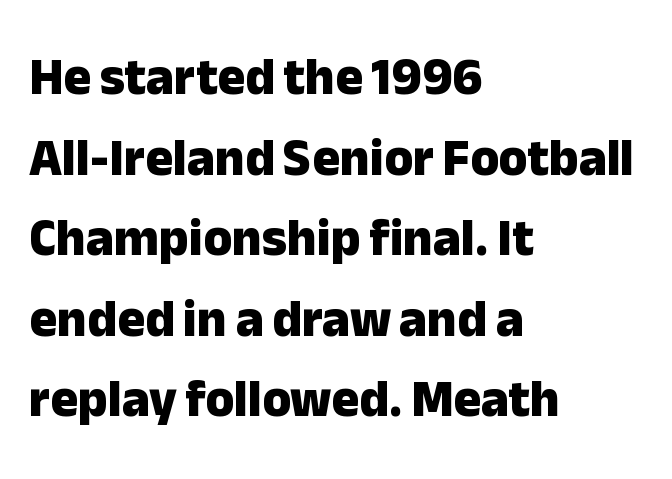
Q: Is the text bold? A: Yes.
Q: Is the text italic (slanted)? A: No, it is upright.
Q: Is the typeface a serif or a sans-serif typeface? A: Sans-serif.
Q: Is the text underlined? A: No.
Q: How is the paragraph aligned? A: Left-aligned.
Q: Is the spacing between letters normal or unusually wide? A: Normal.
Q: Is the spacing between lines tight, normal or loose? A: Normal.
Q: Width (condensed, normal, or wide)? A: Normal.
Q: Stroke contrast? A: Low.
Q: x-height? A: Medium.
Q: Monospaced? A: No.
